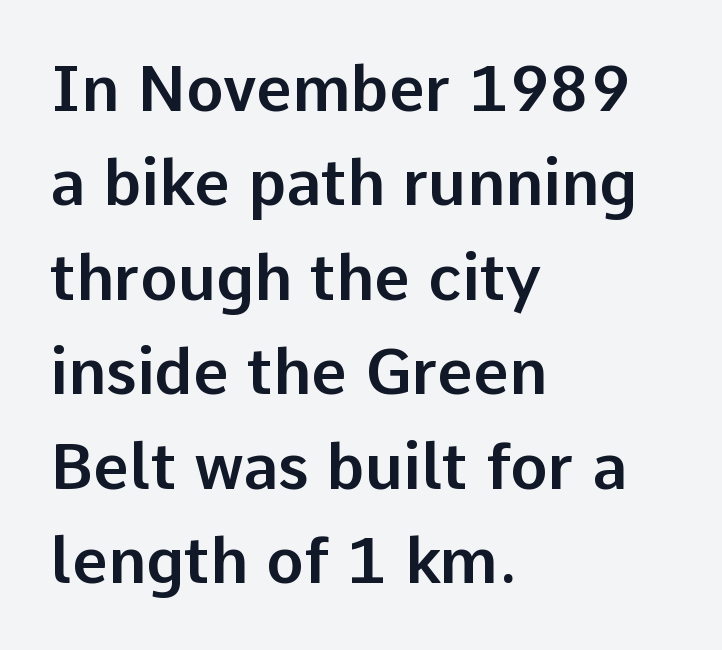
The image shows 63 px sans-serif type, upright; set left-aligned, normal line spacing (1.5x), normal letter spacing, not underlined; low stroke contrast and a medium x-height.
